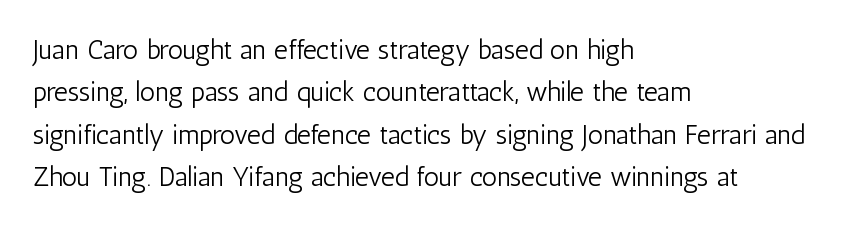
Characters follow at the spacing the type designer built in. Where is the straight margin? On the left. Weight: regular or lighter. Check the space under the baseline: it is left empty. Each new line begins a customary step beneath the previous one.
